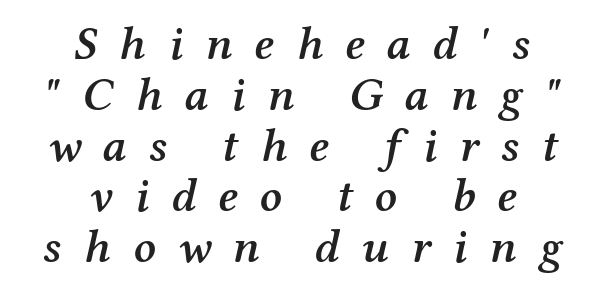
{"serif": "yes", "italic": "yes", "lean": "right", "slant_degrees": 12, "bold": "semi", "weight": "semibold", "width": "normal", "stroke_contrast": "medium", "x_height": "medium", "monospaced": "no", "underline": "no", "align": "center", "line_spacing": "tight", "line_spacing_ratio": 1.08, "letter_spacing": "wide", "letter_spacing_em": 0.47, "glyph_px": 47}
